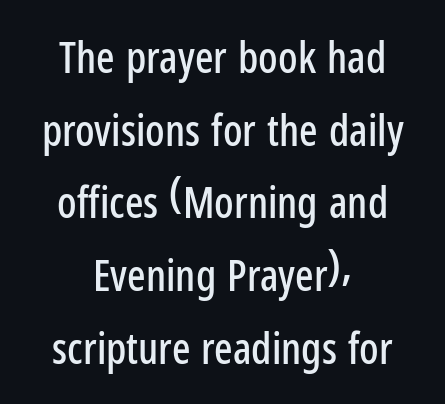
Typographically, this falls in the sans-serif category. Centered paragraph, ragged on both sides. Successive baselines arrive at the customary interval. You could not count columns in this text — the font is proportionally spaced.
